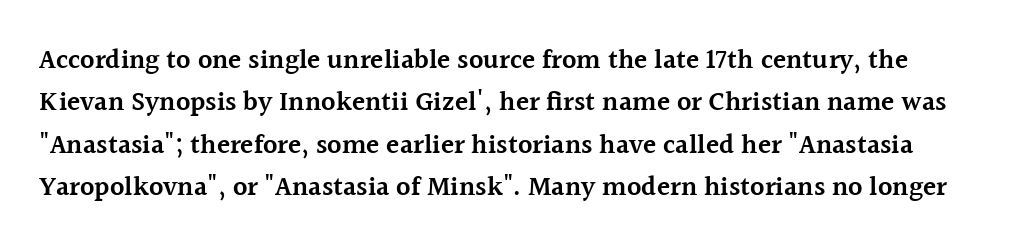
The image shows 27 px text type, upright; set normal line spacing (1.57x), normal letter spacing, not underlined.
